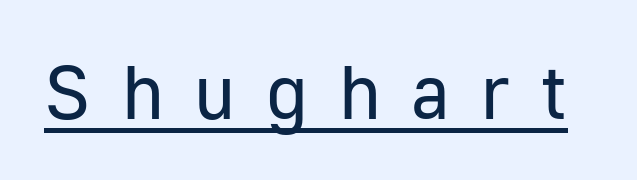
Q: Is the text bold? A: No.
Q: Is the text italic (slanted)? A: No, it is upright.
Q: Is the typeface a serif or a sans-serif typeface? A: Sans-serif.
Q: Is the text underlined? A: Yes.
Q: Is the spacing between letters normal or unusually wide? A: Unusually wide.
Q: Width (condensed, normal, or wide)? A: Normal.
Q: Stroke contrast? A: Low.
Q: x-height? A: Medium.
Q: Monospaced? A: No.
